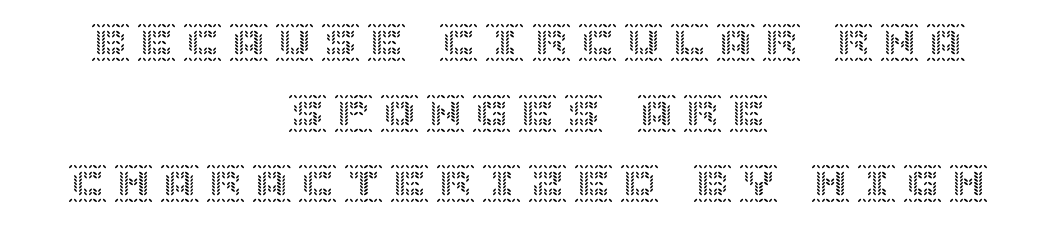
The image shows 39 px text type, upright; set centered, line spacing 1.81x, not underlined; a large x-height.
